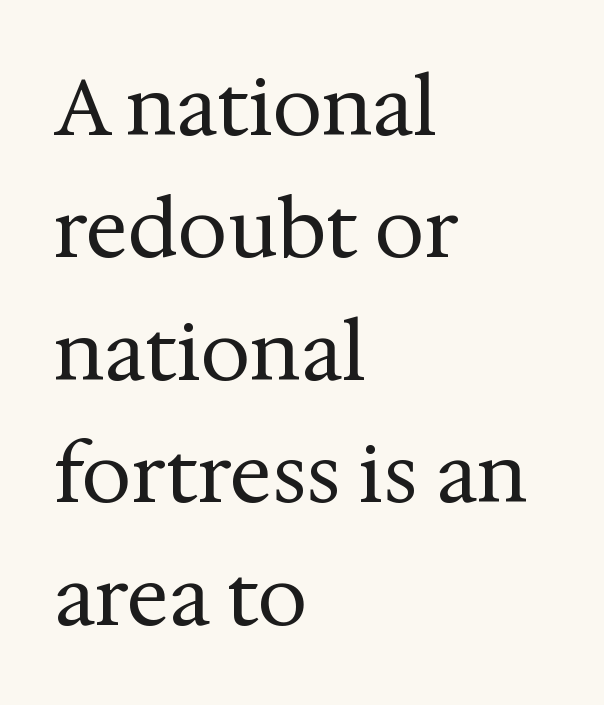
{"serif": "yes", "italic": "no", "bold": "no", "weight": "regular", "width": "normal", "stroke_contrast": "medium", "x_height": "medium", "monospaced": "no", "underline": "no", "align": "left", "line_spacing": "normal", "line_spacing_ratio": 1.55, "letter_spacing": "normal", "letter_spacing_em": 0.0, "glyph_px": 79}
